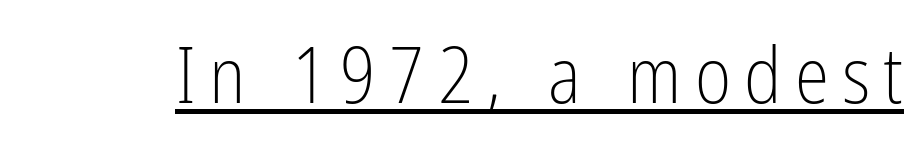
Q: Is the text bold? A: No.
Q: Is the text italic (slanted)? A: No, it is upright.
Q: Is the typeface a serif or a sans-serif typeface? A: Sans-serif.
Q: Is the text underlined? A: Yes.
Q: Width (condensed, normal, or wide)? A: Condensed.
Q: Stroke contrast? A: Low.
Q: x-height? A: Medium.
Q: Monospaced? A: No.
